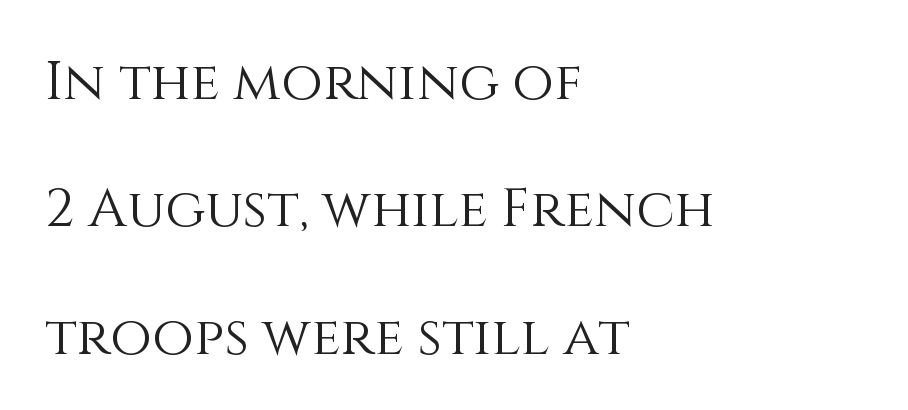
Style check: upright. Summary of vertical rhythm: relaxed, with wide interline spacing. The passage shown is not underscored anywhere. The passage shown is typed in a proportional face where columns would drift. The strokes are not fattened; the text isn't bold.
